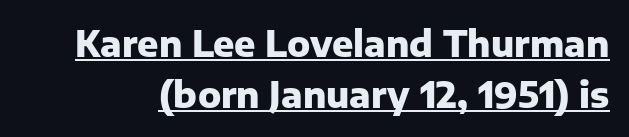
{"serif": "no", "italic": "no", "bold": "yes", "weight": "heavy", "width": "normal", "stroke_contrast": "low", "x_height": "medium", "monospaced": "no", "underline": "yes", "line_spacing": "normal", "line_spacing_ratio": 1.46, "letter_spacing": "normal", "letter_spacing_em": 0.0, "glyph_px": 35}
